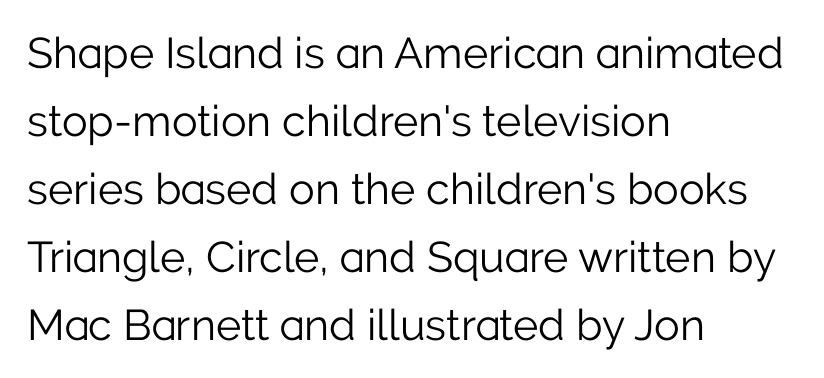
Q: Is the text bold? A: No.
Q: Is the text italic (slanted)? A: No, it is upright.
Q: Is the typeface a serif or a sans-serif typeface? A: Sans-serif.
Q: Is the text underlined? A: No.
Q: How is the paragraph aligned? A: Left-aligned.
Q: Is the spacing between letters normal or unusually wide? A: Normal.
Q: Is the spacing between lines tight, normal or loose? A: Normal.
Q: Width (condensed, normal, or wide)? A: Normal.
Q: Stroke contrast? A: Low.
Q: x-height? A: Medium.
Q: Monospaced? A: No.
